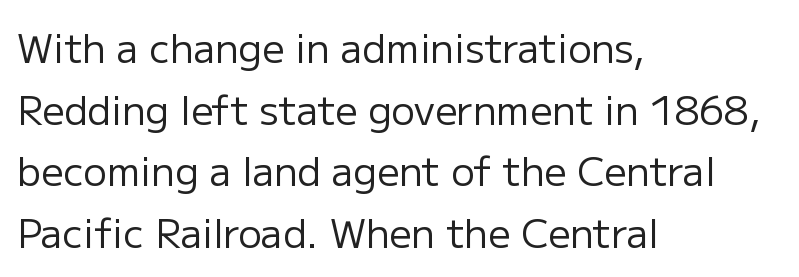
{"serif": "no", "italic": "no", "bold": "no", "weight": "regular", "width": "normal", "stroke_contrast": "low", "x_height": "medium", "monospaced": "no", "underline": "no", "align": "left", "line_spacing": "normal", "line_spacing_ratio": 1.58, "letter_spacing": "normal", "letter_spacing_em": 0.0, "glyph_px": 39}
